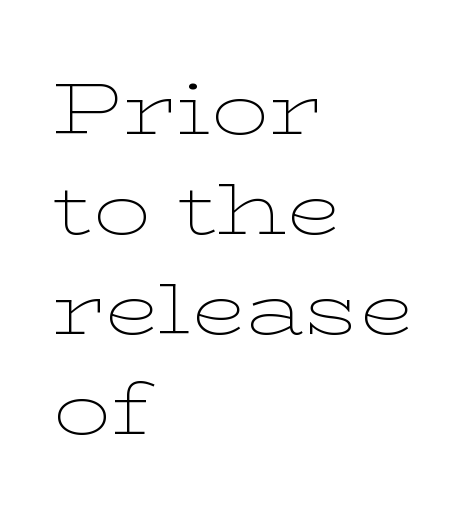
{"serif": "yes", "italic": "no", "bold": "no", "weight": "thin", "width": "wide", "stroke_contrast": "low", "x_height": "medium", "monospaced": "no", "underline": "no", "align": "left", "line_spacing": "normal", "line_spacing_ratio": 1.39, "letter_spacing": "normal", "letter_spacing_em": 0.0, "glyph_px": 72}
